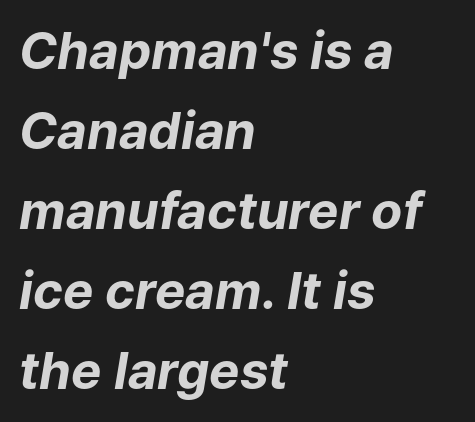
Q: Is the text bold? A: Yes.
Q: Is the text italic (slanted)? A: Yes, it leans right by about 9 degrees.
Q: Is the text underlined? A: No.
Q: How is the paragraph aligned? A: Left-aligned.
Q: Is the spacing between letters normal or unusually wide? A: Normal.
Q: Is the spacing between lines tight, normal or loose? A: Normal.
Q: Width (condensed, normal, or wide)? A: Normal.
Q: Stroke contrast? A: Low.
Q: x-height? A: Medium.
Q: Monospaced? A: No.
